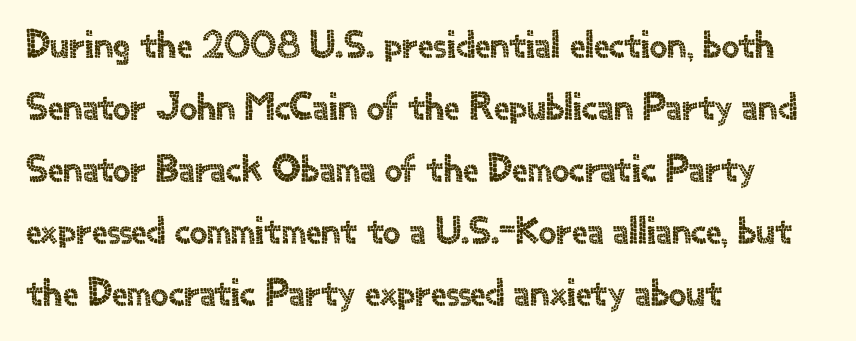
{"serif": "no", "italic": "no", "width": "normal", "x_height": "small", "monospaced": "no", "underline": "no", "align": "left", "line_spacing": "normal", "line_spacing_ratio": 1.59, "letter_spacing": "normal", "letter_spacing_em": 0.0, "glyph_px": 39}
